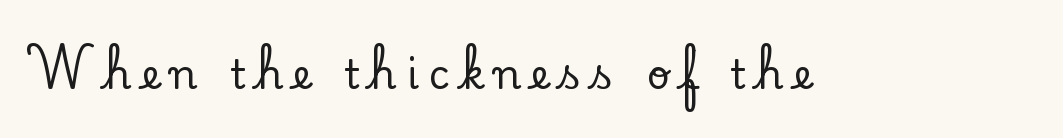
The image shows 40 px serif type, upright; set unusually wide letter spacing (+0.26 em), not underlined; low stroke contrast and a small x-height.
